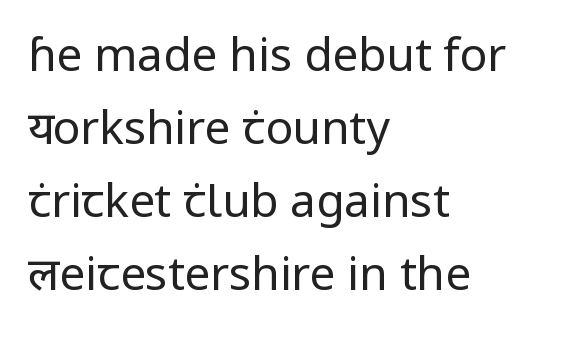
The paragraph has a hard left edge and a soft right edge. Summary of weight: not heavy and not bold. Is this a fixed-width face? No — the glyphs have proportional, varying widths. A roman cut, with each character standing at attention. Regular leading. Honestly, the letter spacing is just normal — you wouldn't notice it.
